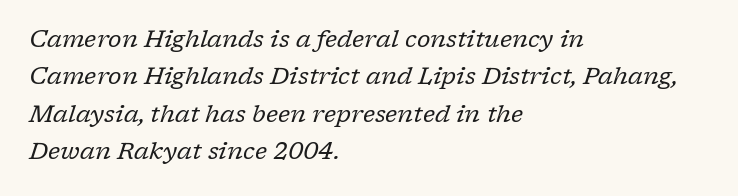
The image shows 24 px text type, italic (leaning right); set left-aligned, normal line spacing (1.56x), normal letter spacing, not underlined.
